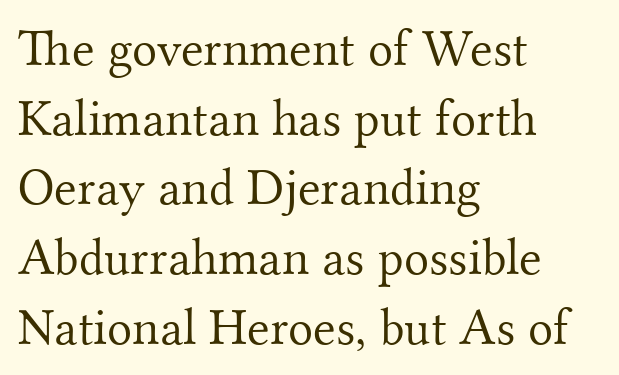
Teacher's note: observe the even left margin — that is flush-left alignment. Summary of vertical rhythm: regular, with standard interline spacing. A typesetter would call this proportional, since set widths differ per character. The specimen omits any rule beneath the text block's lines. The font sits on the lighter half of the weight spectrum, regular included.
